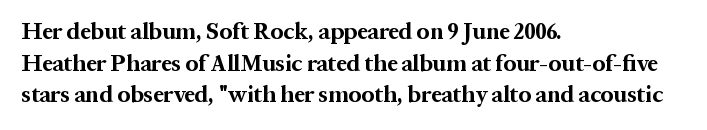
Q: Is the text bold? A: Yes.
Q: Is the text italic (slanted)? A: No, it is upright.
Q: Is the text underlined? A: No.
Q: How is the paragraph aligned? A: Left-aligned.
Q: Is the spacing between letters normal or unusually wide? A: Normal.
Q: Is the spacing between lines tight, normal or loose? A: Normal.
